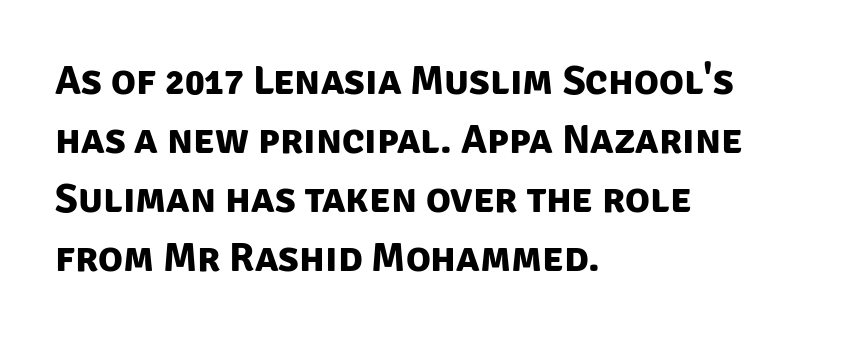
Q: Is the text bold? A: Yes.
Q: Is the typeface a serif or a sans-serif typeface? A: Sans-serif.
Q: Is the text underlined? A: No.
Q: How is the paragraph aligned? A: Left-aligned.
Q: Is the spacing between letters normal or unusually wide? A: Normal.
Q: Is the spacing between lines tight, normal or loose? A: Normal.
Q: Width (condensed, normal, or wide)? A: Normal.
Q: Stroke contrast? A: Low.
Q: x-height? A: Large.
Q: Monospaced? A: No.
